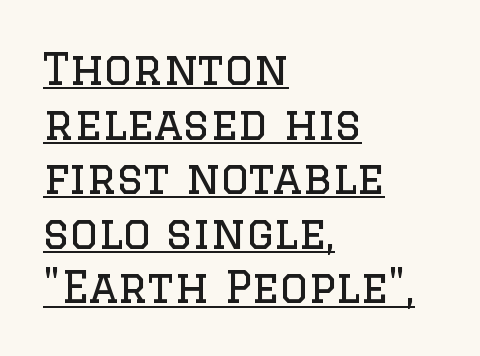
Q: Is the text bold? A: No.
Q: Is the text italic (slanted)? A: No, it is upright.
Q: Is the typeface a serif or a sans-serif typeface? A: Serif.
Q: Is the text underlined? A: Yes.
Q: How is the paragraph aligned? A: Left-aligned.
Q: Is the spacing between letters normal or unusually wide? A: Normal.
Q: Width (condensed, normal, or wide)? A: Normal.
Q: Stroke contrast? A: Low.
Q: x-height? A: Large.
Q: Monospaced? A: No.
